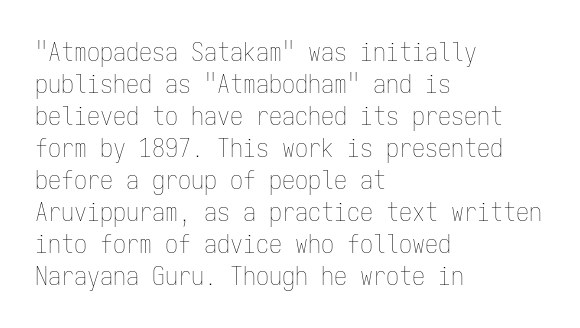
{"italic": "no", "bold": "no", "underline": "no", "align": "left", "line_spacing_ratio": 1.23, "letter_spacing": "normal", "letter_spacing_em": 0.0, "glyph_px": 26}
